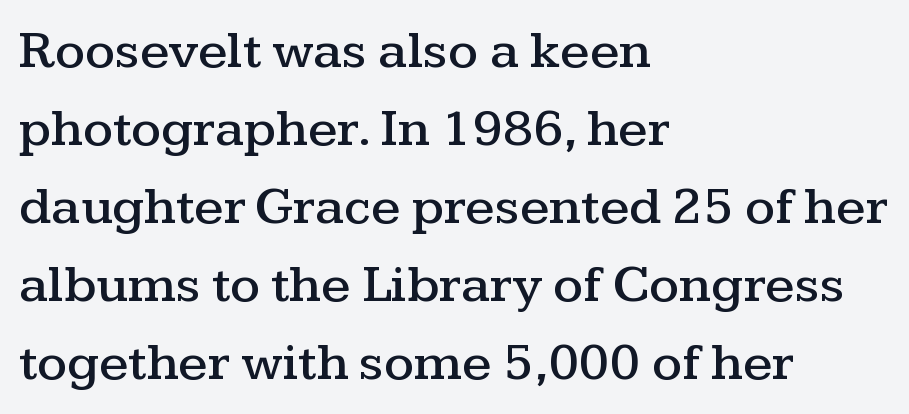
Does extra space separate the letters? No, they use regular spacing. The typesetter chose a ragged-right arrangement here. A roman cut, with each character standing at attention. The gap between lines stays unmarked. Stroke terminals: seriffed. Spacing verdict: proportional, widths tailored to each character.
